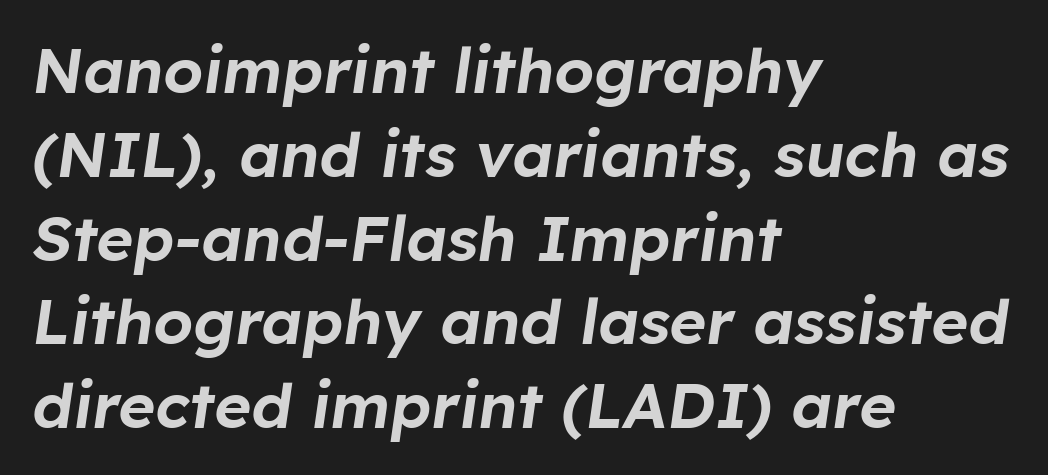
Q: Is the text italic (slanted)? A: Yes, it leans right by about 8 degrees.
Q: Is the text underlined? A: No.
Q: How is the paragraph aligned? A: Left-aligned.
Q: Is the spacing between letters normal or unusually wide? A: Normal.
Q: Is the spacing between lines tight, normal or loose? A: Normal.
Q: Width (condensed, normal, or wide)? A: Normal.
Q: Stroke contrast? A: Low.
Q: x-height? A: Medium.
Q: Monospaced? A: No.
